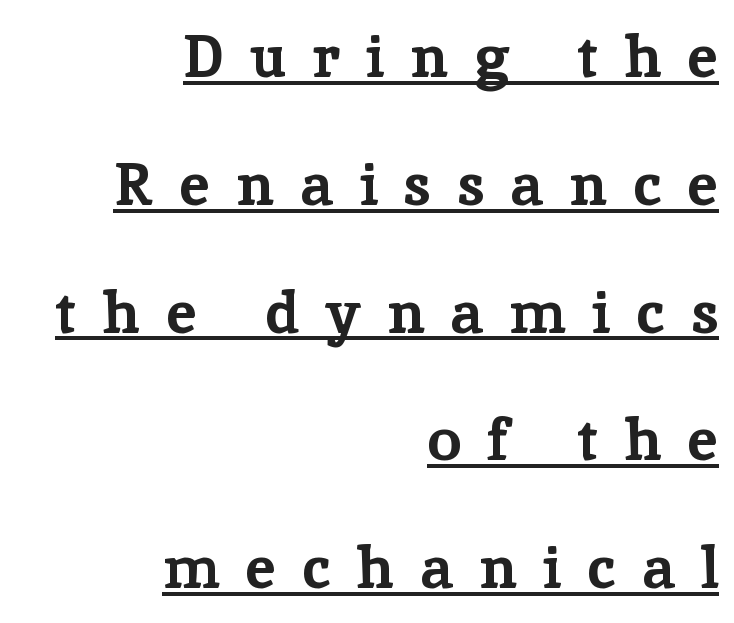
The specimen reads as upright at a glance. The lines in this sample share a right terminus and differ only in where they begin. Between one letter and the next there's a generous, obvious gap. You could not count columns in this text — the font is proportionally spaced.
